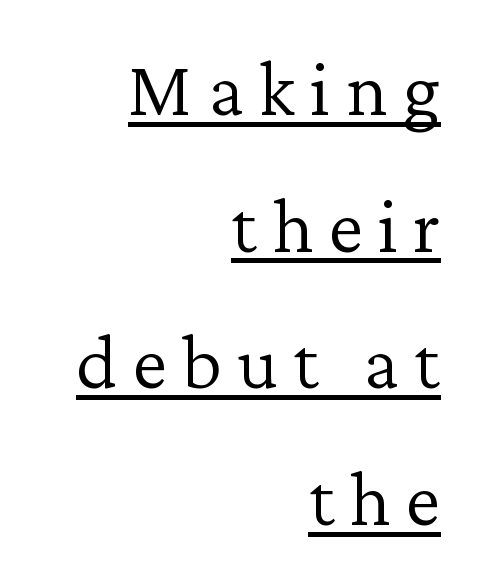
The image shows 79 px light serif type, upright; set right-aligned, line spacing 1.73x, underlined; low stroke contrast and a medium x-height.
